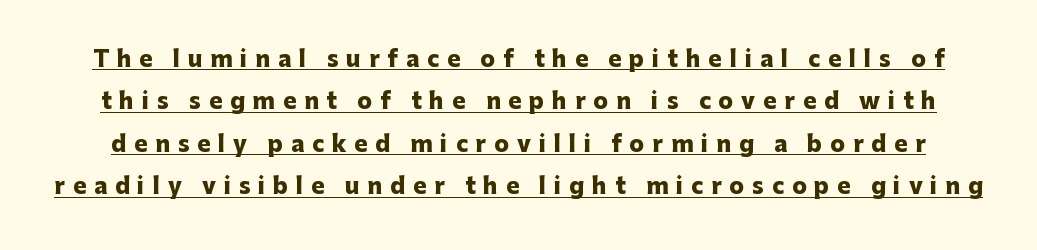
Q: Is the text bold? A: Yes.
Q: Is the text italic (slanted)? A: No, it is upright.
Q: Is the text underlined? A: Yes.
Q: Is the spacing between letters normal or unusually wide? A: Unusually wide.
Q: Is the spacing between lines tight, normal or loose? A: Loose.
